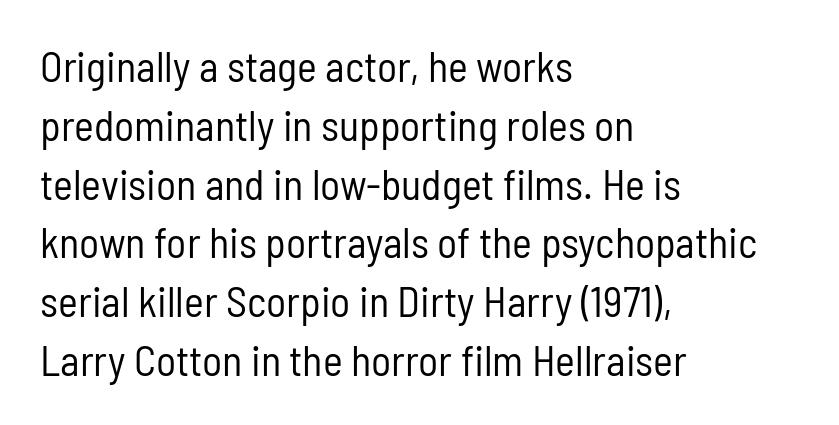
The image shows 42 px regular-weight, condensed sans-serif type, upright; set left-aligned, normal line spacing (1.4x), normal letter spacing, not underlined; low stroke contrast and a medium x-height.
